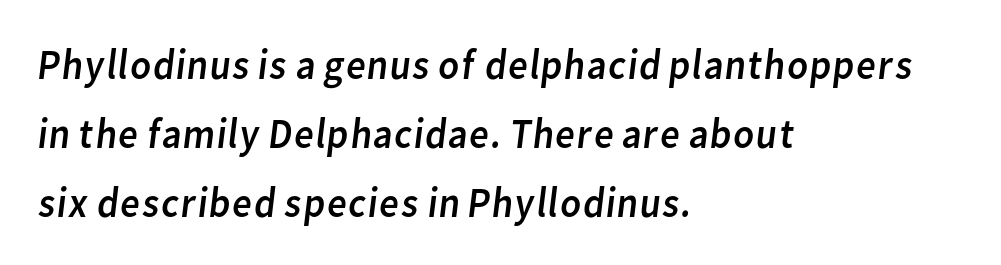
The image shows 43 px regular-weight sans-serif type; set left-aligned, normal line spacing (1.6x), normal letter spacing, not underlined; low stroke contrast and a medium x-height.
